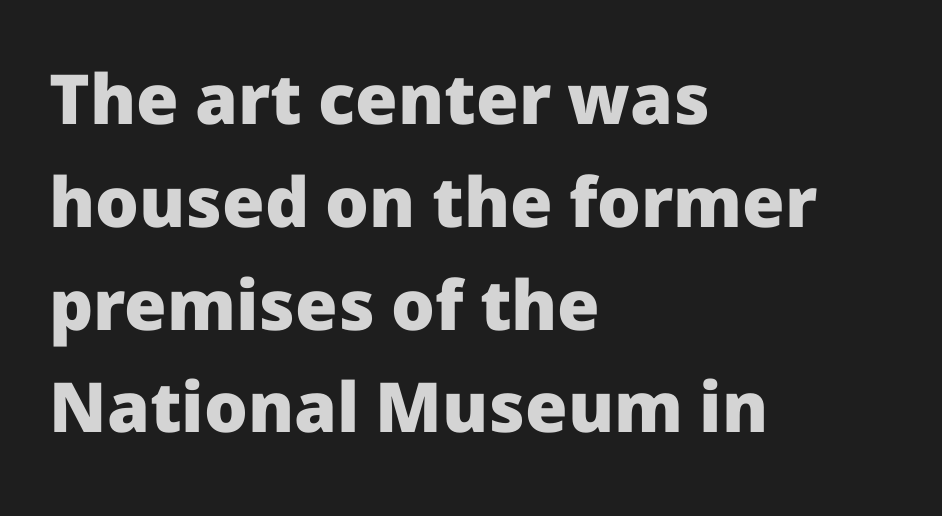
{"serif": "no", "italic": "no", "bold": "yes", "weight": "heavy", "width": "normal", "stroke_contrast": "low", "x_height": "medium", "monospaced": "no", "underline": "no", "align": "left", "line_spacing": "normal", "line_spacing_ratio": 1.49, "letter_spacing": "normal", "letter_spacing_em": 0.0, "glyph_px": 69}
